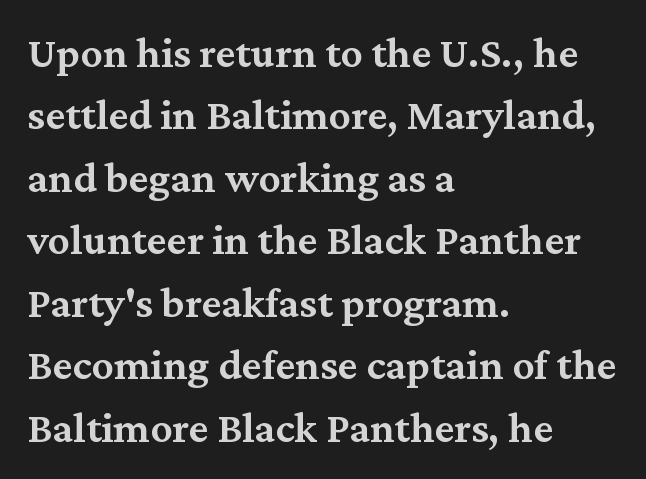
{"serif": "yes", "italic": "no", "bold": "semi", "weight": "semibold", "width": "normal", "stroke_contrast": "medium", "x_height": "medium", "monospaced": "no", "underline": "no", "align": "left", "line_spacing": "normal", "line_spacing_ratio": 1.42, "letter_spacing": "normal", "letter_spacing_em": 0.0, "glyph_px": 44}
